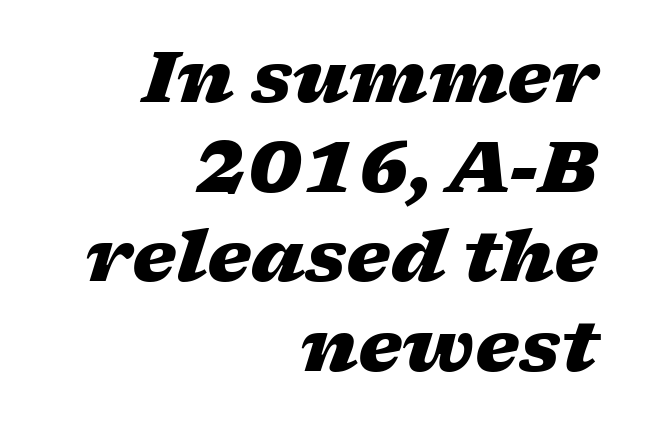
{"italic": "yes", "lean": "right", "slant_degrees": 17, "bold": "yes", "weight": "heavy", "width": "wide", "stroke_contrast": "low", "x_height": "medium", "monospaced": "no", "underline": "no", "align": "right", "line_spacing": "normal", "line_spacing_ratio": 1.28, "letter_spacing": "normal", "letter_spacing_em": 0.0, "glyph_px": 70}
